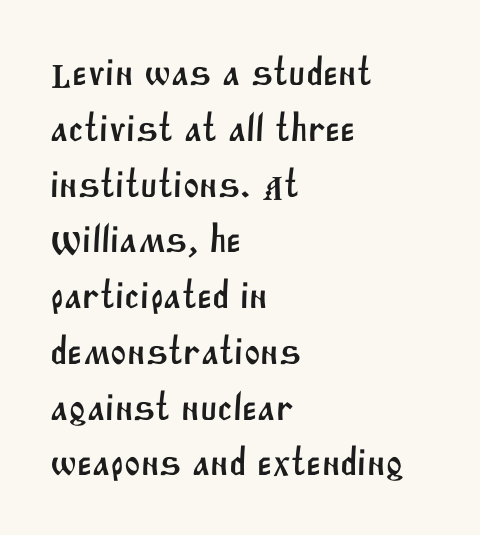
{"serif": "no", "width": "normal", "stroke_contrast": "medium", "x_height": "large", "monospaced": "no", "underline": "no", "align": "left", "line_spacing": "normal", "line_spacing_ratio": 1.43, "letter_spacing": "normal", "letter_spacing_em": 0.0, "glyph_px": 39}
